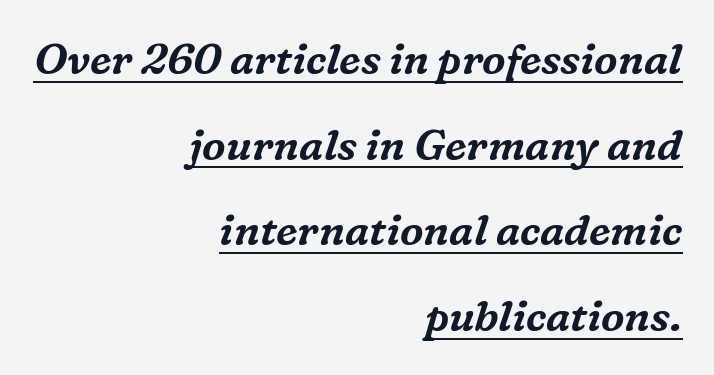
Q: Is the text italic (slanted)? A: Yes, it leans right by about 16 degrees.
Q: Is the typeface a serif or a sans-serif typeface? A: Serif.
Q: Is the text underlined? A: Yes.
Q: How is the paragraph aligned? A: Right-aligned.
Q: Is the spacing between letters normal or unusually wide? A: Normal.
Q: Is the spacing between lines tight, normal or loose? A: Loose.
Q: Width (condensed, normal, or wide)? A: Normal.
Q: Stroke contrast? A: Medium.
Q: x-height? A: Medium.
Q: Monospaced? A: No.
